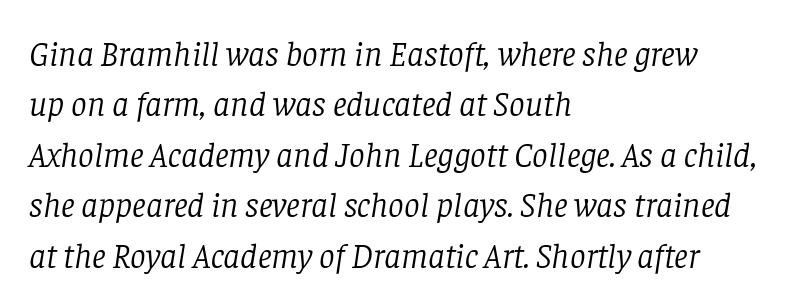
Q: Is the text bold? A: No.
Q: Is the text italic (slanted)? A: Yes, it leans right by about 8 degrees.
Q: Is the typeface a serif or a sans-serif typeface? A: Serif.
Q: Is the text underlined? A: No.
Q: How is the paragraph aligned? A: Left-aligned.
Q: Is the spacing between letters normal or unusually wide? A: Normal.
Q: Is the spacing between lines tight, normal or loose? A: Normal.
Q: Width (condensed, normal, or wide)? A: Normal.
Q: Stroke contrast? A: Low.
Q: x-height? A: Large.
Q: Monospaced? A: No.
